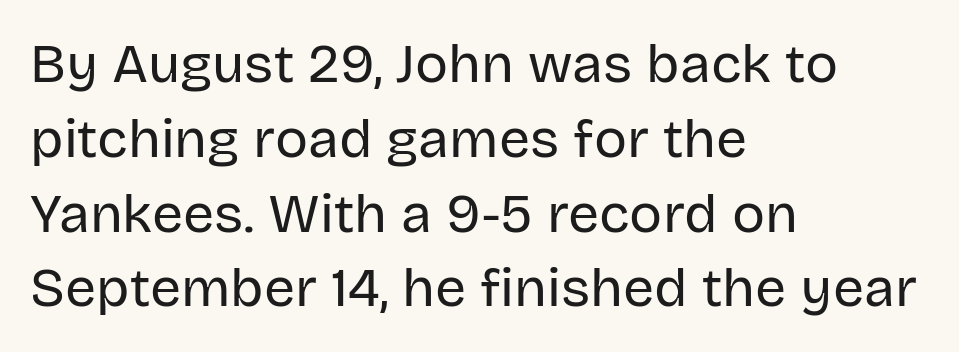
{"serif": "no", "italic": "no", "bold": "no", "weight": "regular", "width": "normal", "stroke_contrast": "low", "x_height": "large", "monospaced": "no", "underline": "no", "align": "left", "line_spacing": "normal", "line_spacing_ratio": 1.36, "letter_spacing": "normal", "letter_spacing_em": 0.0, "glyph_px": 55}
